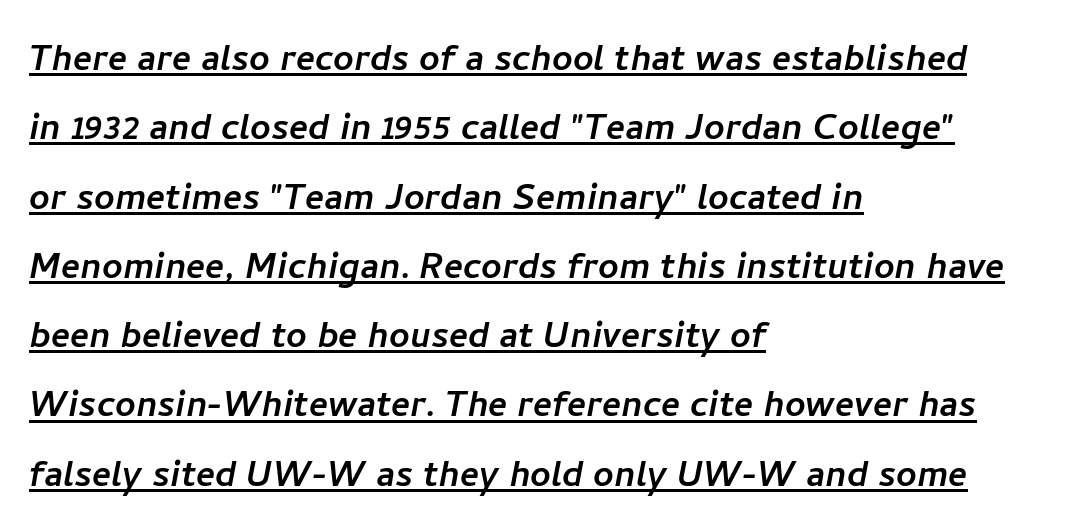
{"serif": "no", "width": "normal", "stroke_contrast": "low", "x_height": "medium", "monospaced": "no", "underline": "yes", "align": "left", "line_spacing": "normal", "line_spacing_ratio": 1.54, "letter_spacing": "normal", "letter_spacing_em": 0.0, "glyph_px": 45}
